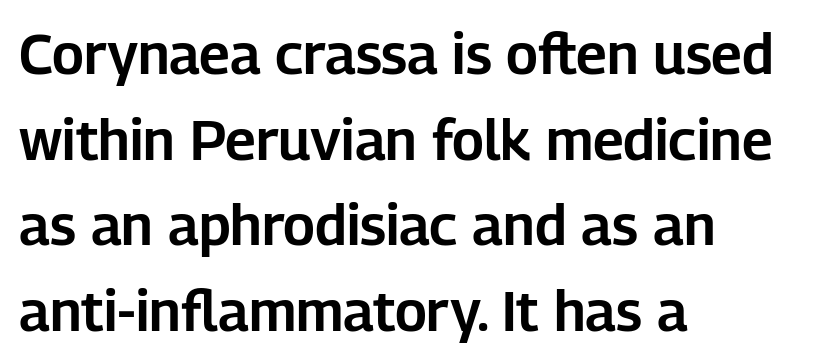
Q: Is the text italic (slanted)? A: No, it is upright.
Q: Is the typeface a serif or a sans-serif typeface? A: Sans-serif.
Q: Is the text underlined? A: No.
Q: How is the paragraph aligned? A: Left-aligned.
Q: Is the spacing between letters normal or unusually wide? A: Normal.
Q: Is the spacing between lines tight, normal or loose? A: Normal.
Q: Width (condensed, normal, or wide)? A: Normal.
Q: Stroke contrast? A: Low.
Q: x-height? A: Medium.
Q: Monospaced? A: No.
